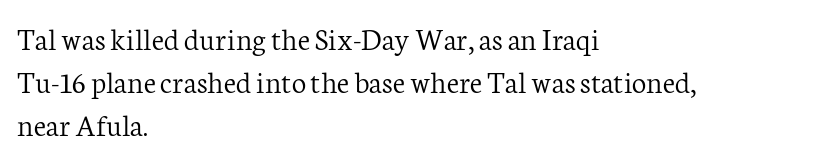
Letters rest on an invisible, unmarked baseline. Stem width sits at or under what a default text font uses. Letterform terminals end in serifs throughout the passage. This sample has the flowing, uneven cadence of proportional lettering. Layout note: lines flush left. A typesetter would mark this as roman, not italic.
